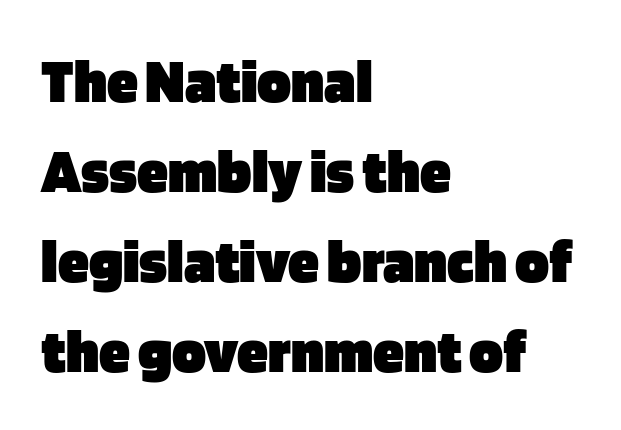
Q: Is the text bold? A: Yes.
Q: Is the text italic (slanted)? A: No, it is upright.
Q: Is the typeface a serif or a sans-serif typeface? A: Sans-serif.
Q: Is the text underlined? A: No.
Q: How is the paragraph aligned? A: Left-aligned.
Q: Is the spacing between letters normal or unusually wide? A: Normal.
Q: Is the spacing between lines tight, normal or loose? A: Normal.
Q: Width (condensed, normal, or wide)? A: Normal.
Q: Stroke contrast? A: Low.
Q: x-height? A: Large.
Q: Monospaced? A: No.
